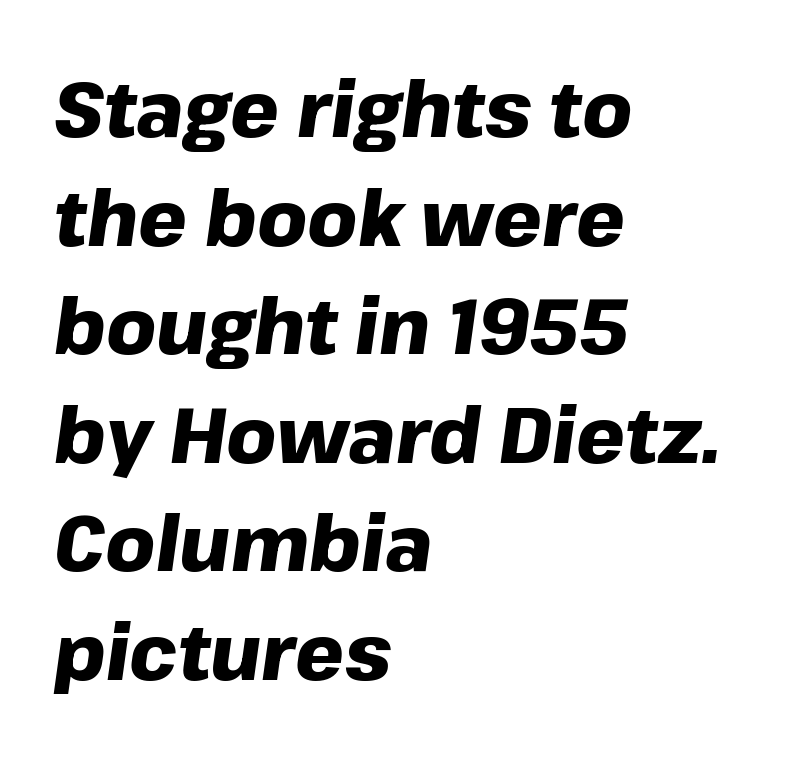
The image shows 77 px heavy type, italic (leaning right); set left-aligned, normal line spacing (1.41x), normal letter spacing, not underlined; low stroke contrast and a medium x-height.
